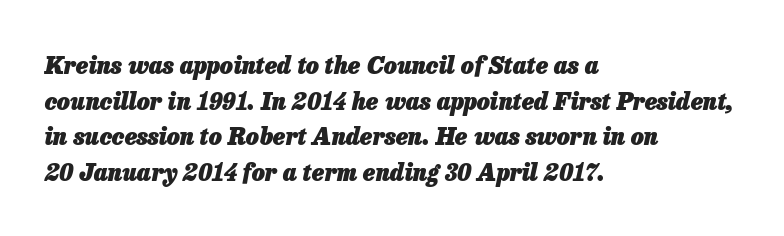
{"italic": "yes", "lean": "right", "slant_degrees": 13, "bold": "yes", "underline": "no", "align": "left", "line_spacing": "normal", "line_spacing_ratio": 1.55, "letter_spacing": "normal", "letter_spacing_em": 0.0, "glyph_px": 23}
